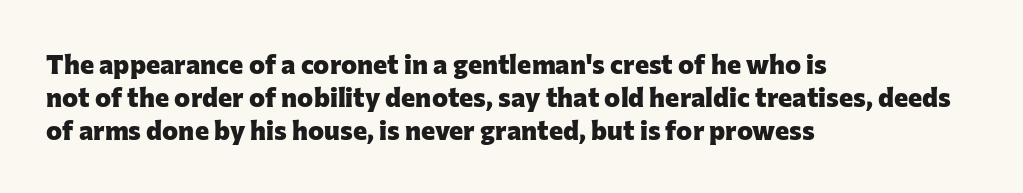
Q: Is the text bold? A: Yes.
Q: Is the text italic (slanted)? A: No, it is upright.
Q: Is the text underlined? A: No.
Q: How is the paragraph aligned? A: Left-aligned.
Q: Is the spacing between letters normal or unusually wide? A: Normal.
